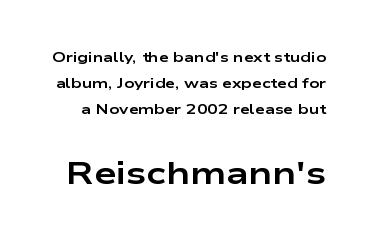
Is this a fixed-width face? No — the glyphs have proportional, varying widths. The lettering holds an erect, upright posture throughout. The glyphs in this specimen are sans serif. Nobody touched the tracking dial on this one.
